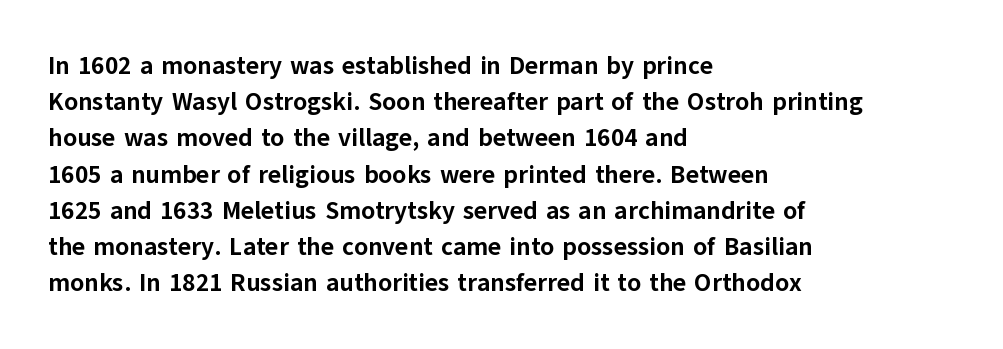
Q: Is the text bold? A: Yes.
Q: Is the text italic (slanted)? A: No, it is upright.
Q: Is the text underlined? A: No.
Q: How is the paragraph aligned? A: Left-aligned.
Q: Is the spacing between letters normal or unusually wide? A: Normal.
Q: Is the spacing between lines tight, normal or loose? A: Normal.
